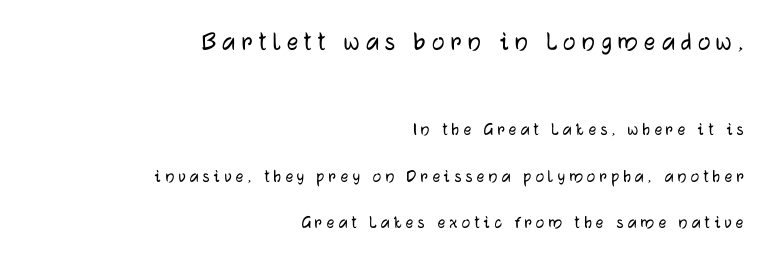
The tracking reads as deliberately expanded to a designer's eye. Top chunk: large. Bottom chunk: small. Beneath every word, the page is bare. Every character sits straight up, as roman type does.
